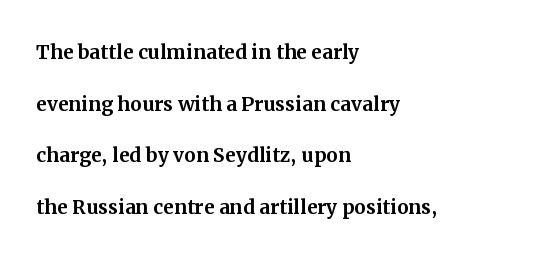
Q: Is the text italic (slanted)? A: No, it is upright.
Q: Is the text underlined? A: No.
Q: How is the paragraph aligned? A: Left-aligned.
Q: Is the spacing between letters normal or unusually wide? A: Normal.
Q: Is the spacing between lines tight, normal or loose? A: Loose.
